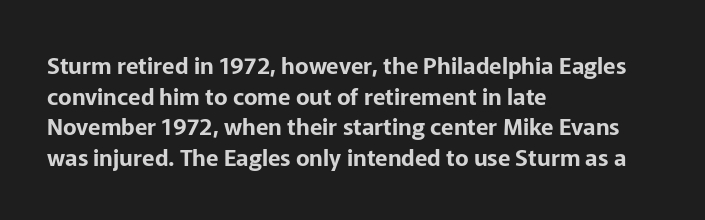
The image shows 23 px text type, upright; set left-aligned, normal line spacing (1.33x), normal letter spacing, not underlined.
